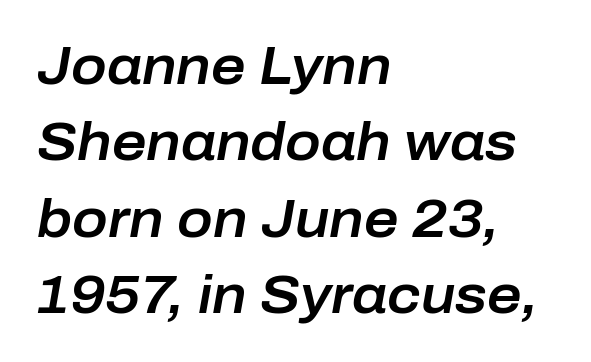
Q: Is the text italic (slanted)? A: Yes, it leans right by about 10 degrees.
Q: Is the text underlined? A: No.
Q: How is the paragraph aligned? A: Left-aligned.
Q: Is the spacing between letters normal or unusually wide? A: Normal.
Q: Is the spacing between lines tight, normal or loose? A: Normal.
Q: Width (condensed, normal, or wide)? A: Normal.
Q: Stroke contrast? A: Low.
Q: x-height? A: Medium.
Q: Monospaced? A: No.
